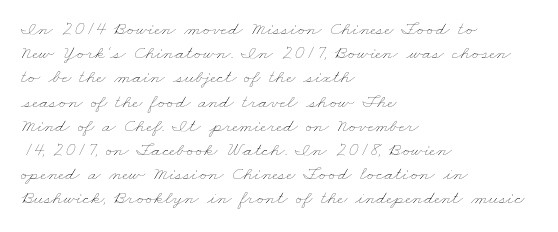
{"bold": "no", "underline": "no", "align": "left", "line_spacing_ratio": 1.21, "letter_spacing": "normal", "letter_spacing_em": 0.0, "glyph_px": 20}
